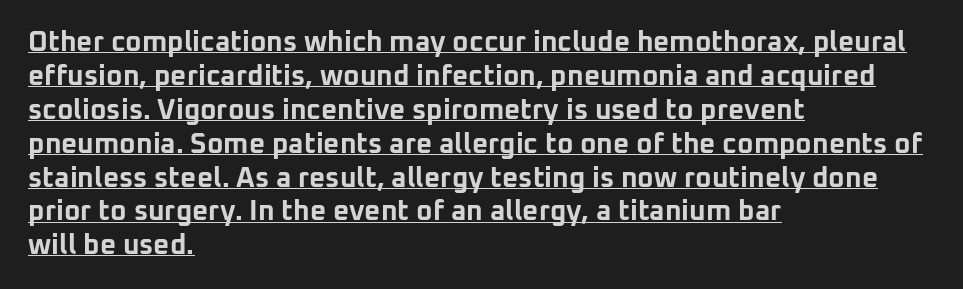
Q: Is the text bold? A: Yes.
Q: Is the text italic (slanted)? A: No, it is upright.
Q: Is the typeface a serif or a sans-serif typeface? A: Sans-serif.
Q: Is the text underlined? A: Yes.
Q: How is the paragraph aligned? A: Left-aligned.
Q: Is the spacing between letters normal or unusually wide? A: Normal.
Q: Width (condensed, normal, or wide)? A: Normal.
Q: Stroke contrast? A: Low.
Q: x-height? A: Medium.
Q: Monospaced? A: No.
